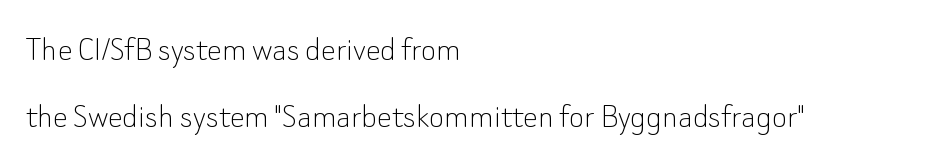
Reading down the block, your eye returns to a fixed left position each line. You could call the tracking neutral — neither tight nor loose. The lettering stays uniformly vertical, giving the passage a roman look. Each letter's strokes conclude bluntly, with no projecting serifs.
